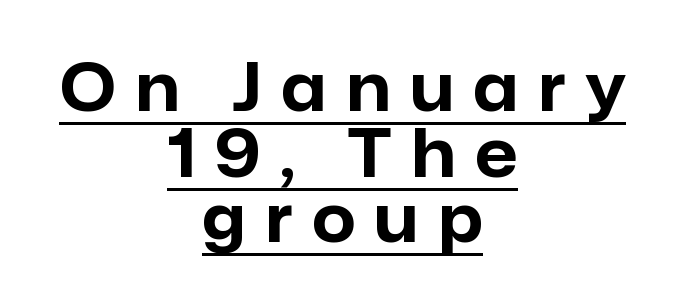
The glyphs in this specimen are sans serif. The rendering positions every line midway between the sides. The passage shown is emphatically bold. Check the space under the baseline: a stroke is drawn there. Summary of vertical rhythm: compact, with narrow interline spacing.
